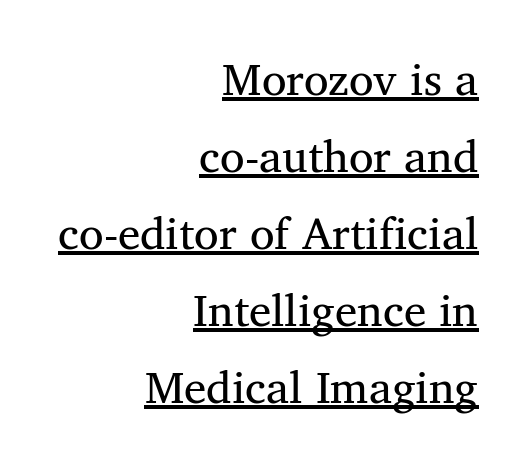
Q: Is the text bold? A: No.
Q: Is the text italic (slanted)? A: No, it is upright.
Q: Is the typeface a serif or a sans-serif typeface? A: Serif.
Q: Is the text underlined? A: Yes.
Q: How is the paragraph aligned? A: Right-aligned.
Q: Is the spacing between letters normal or unusually wide? A: Normal.
Q: Width (condensed, normal, or wide)? A: Normal.
Q: Stroke contrast? A: Medium.
Q: x-height? A: Medium.
Q: Monospaced? A: No.
